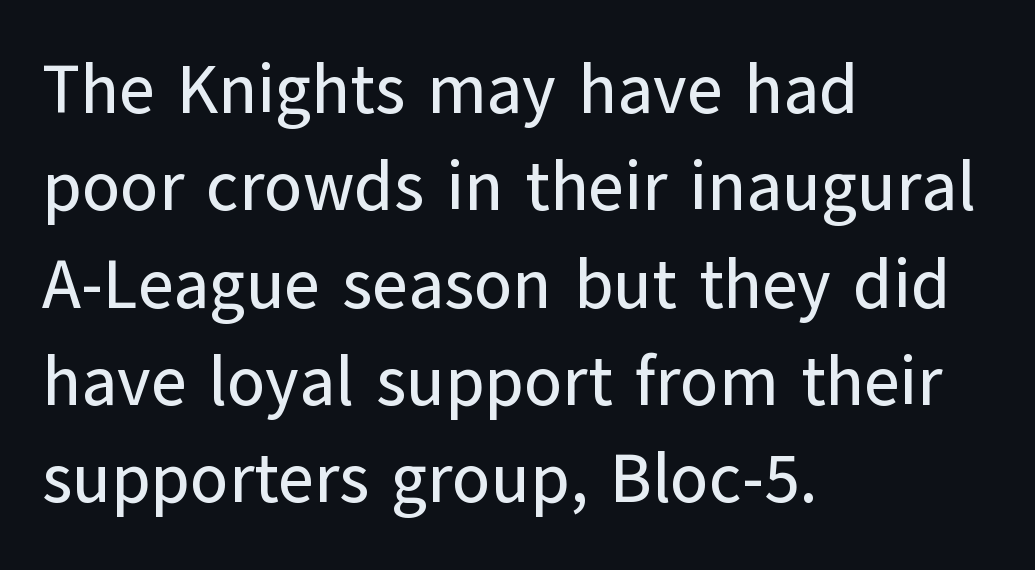
{"serif": "no", "italic": "no", "width": "normal", "stroke_contrast": "low", "x_height": "medium", "monospaced": "no", "underline": "no", "align": "left", "line_spacing": "normal", "line_spacing_ratio": 1.41, "letter_spacing": "normal", "letter_spacing_em": 0.0, "glyph_px": 69}
